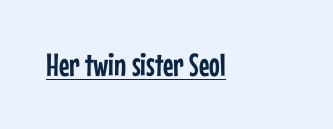
Does the type have serifs? No, each stem ends abruptly. Do the letters lean? They stand straight. Default kerning and tracking; the words read as compact shapes. Typeset ragged right — the left edge is the straight one.
